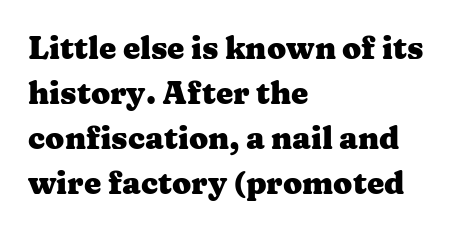
The image shows 31 px heavy, wide serif type, upright; set left-aligned, normal line spacing (1.45x), normal letter spacing, not underlined; medium stroke contrast and a medium x-height.
